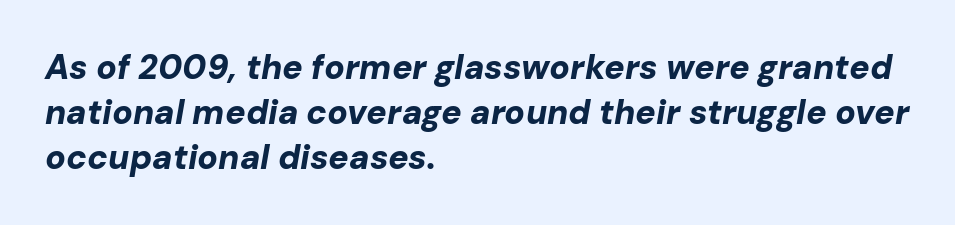
The image shows 34 px bold type, italic (leaning right); set left-aligned, normal line spacing (1.32x), normal letter spacing, not underlined; low stroke contrast and a medium x-height.
